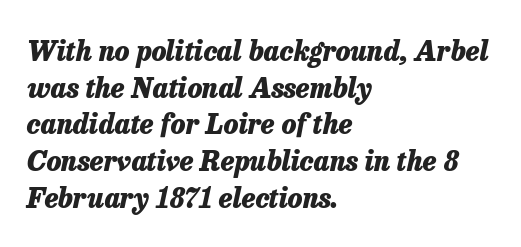
{"italic": "yes", "lean": "right", "slant_degrees": 13, "bold": "yes", "underline": "no", "align": "left", "line_spacing": "normal", "line_spacing_ratio": 1.36, "letter_spacing": "normal", "letter_spacing_em": 0.0, "glyph_px": 27}
